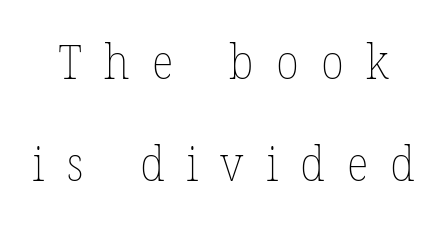
The image shows 47 px thin type; set loose line spacing (2.17x), unusually wide letter spacing (+0.47 em), not underlined; low stroke contrast and a medium x-height.
